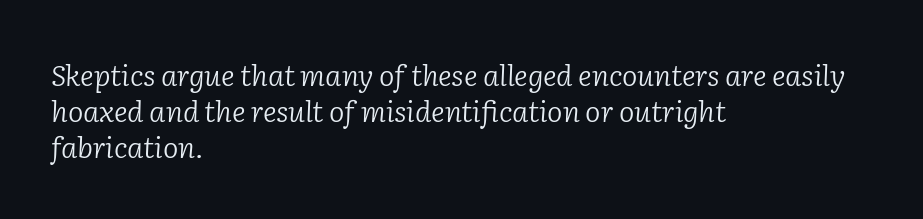
Default kerning and tracking; the words read as compact shapes. Look at the bottom of the vertical strokes: they flare into serifs here. Compared with a centered layout, this one pins lines to the left instead. The whole block is typeset with a tilt. Reading down the column, the eye jumps a familiar distance to each next line. No extra ink here — the face is not bold.
